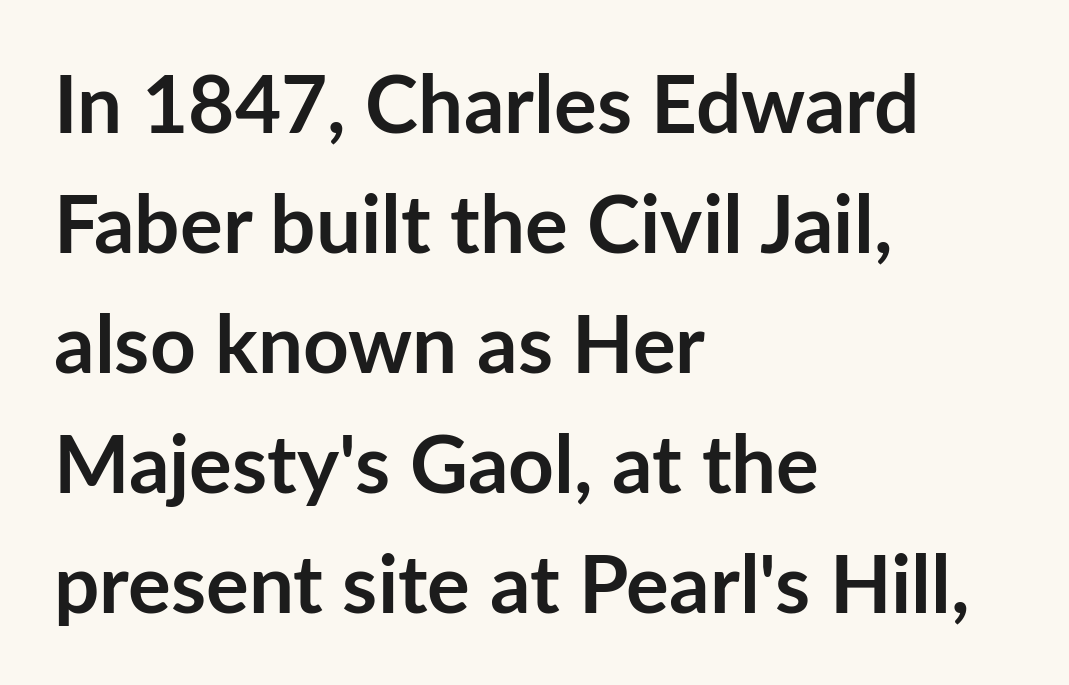
The image shows 80 px semibold sans-serif type, upright; set left-aligned, normal line spacing (1.5x), normal letter spacing, not underlined; low stroke contrast and a medium x-height.
